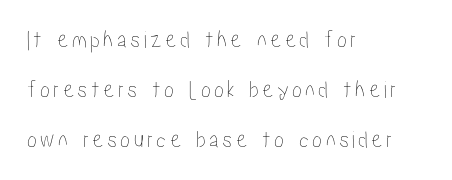
{"italic": "no", "underline": "no", "align": "left", "line_spacing": "loose", "line_spacing_ratio": 2.01, "glyph_px": 25}
